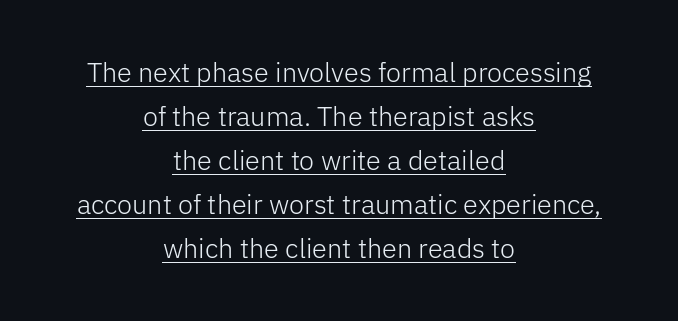
A typesetter would call this leading conventional body-copy spacing. This sample uses plain, unmodified letter spacing. This is underlined copy, the kind a proofreader might mark for attention. These lines are centered, leaving both edges ragged.
